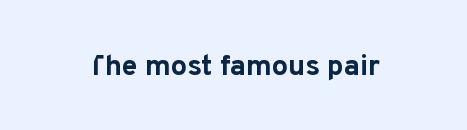
Every stem runs plumb, perpendicular to the baseline. The letters carry no serifs — their stems end cleanly without finishing strokes. The rendering uses natural spacing where letterforms have individual widths. Typographic density is high because the face is bold. Characters follow at the spacing the type designer built in. Any mark beneath the type? The region is blank.
